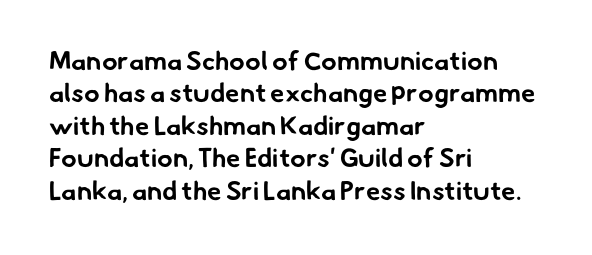
The image shows 26 px bold type; set left-aligned, normal line spacing (1.25x), normal letter spacing, not underlined.
